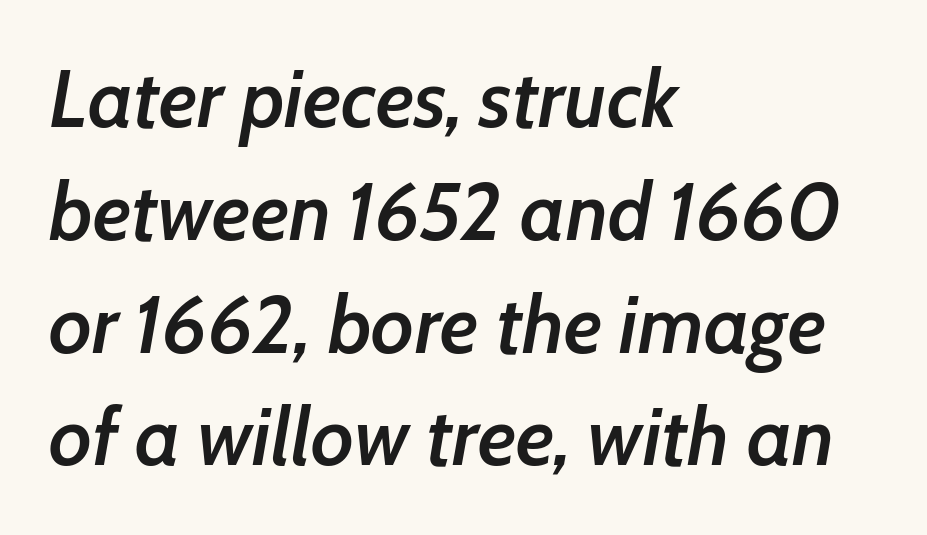
Q: Is the text bold? A: Semi-bold.
Q: Is the text italic (slanted)? A: Yes, it leans right by about 7 degrees.
Q: Is the text underlined? A: No.
Q: How is the paragraph aligned? A: Left-aligned.
Q: Is the spacing between letters normal or unusually wide? A: Normal.
Q: Is the spacing between lines tight, normal or loose? A: Normal.
Q: Width (condensed, normal, or wide)? A: Normal.
Q: Stroke contrast? A: Low.
Q: x-height? A: Medium.
Q: Monospaced? A: No.
